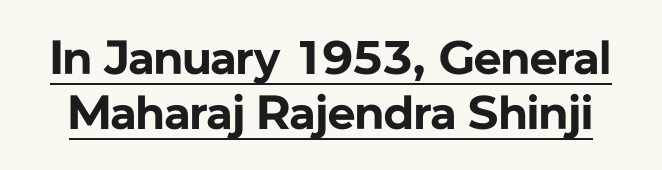
The image shows 48 px bold sans-serif type, upright; set tight line spacing (1.15x), normal letter spacing, underlined; low stroke contrast and a medium x-height.
